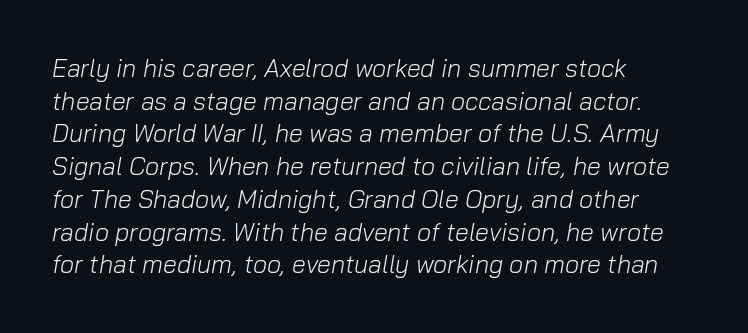
{"italic": "yes", "lean": "right", "slant_degrees": 10, "bold": "no", "underline": "no", "align": "left", "line_spacing": "normal", "line_spacing_ratio": 1.31, "letter_spacing": "normal", "letter_spacing_em": 0.0, "glyph_px": 25}
